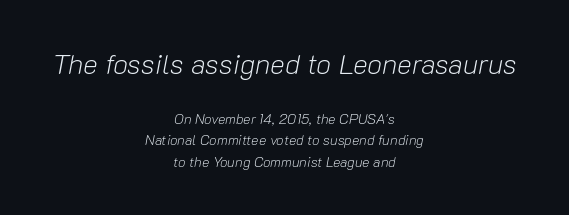
{"italic": "yes", "lean": "right", "slant_degrees": 10, "bold": "no", "weight": "light", "width": "normal", "stroke_contrast": "low", "x_height": "medium", "monospaced": "no", "underline": "no", "align": "center", "line_spacing": "normal", "line_spacing_ratio": 1.52, "letter_spacing": "normal", "letter_spacing_em": 0.0, "larger_block": "first", "size_ratio": 2.0, "glyph_px": 28}
